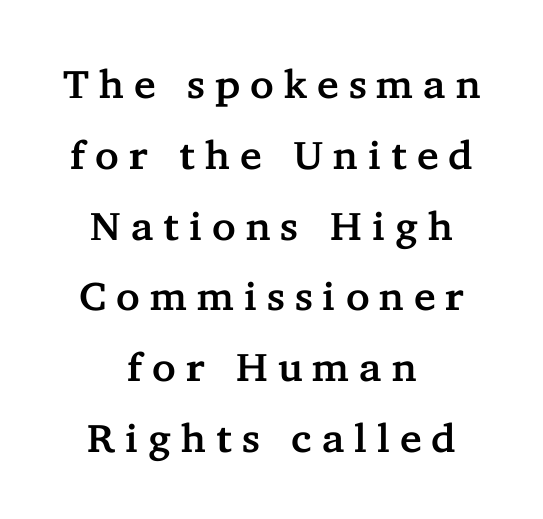
{"serif": "yes", "italic": "no", "width": "normal", "stroke_contrast": "low", "x_height": "medium", "monospaced": "no", "underline": "no", "align": "center", "line_spacing_ratio": 1.77, "letter_spacing": "wide", "letter_spacing_em": 0.25, "glyph_px": 40}
